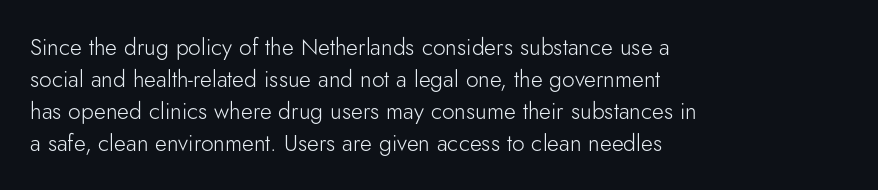
Caption: standard tracking, unaltered. Does the leading feel generous? No, just average. The lines are quadded left. Check the space under the baseline: it is left empty.
